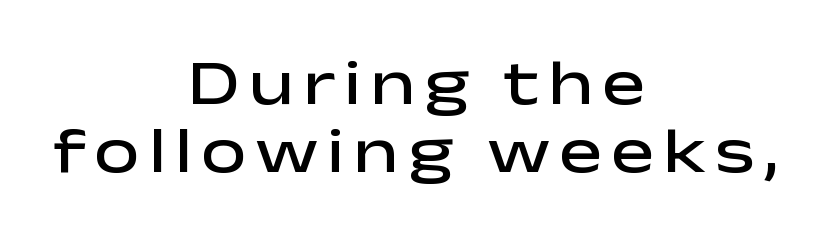
The image shows 65 px semibold, wide sans-serif type, upright; set centered, tight line spacing (1.04x), not underlined; low stroke contrast and a medium x-height.
